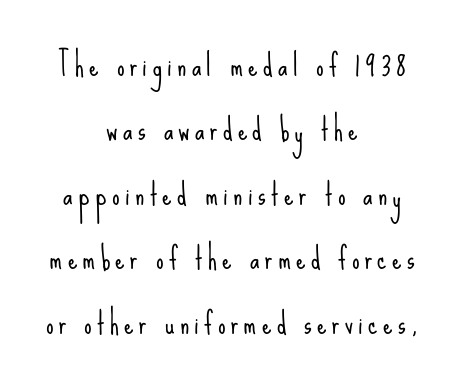
Q: Is the text bold? A: No.
Q: Is the text italic (slanted)? A: No, it is upright.
Q: Is the typeface a serif or a sans-serif typeface? A: Sans-serif.
Q: Is the text underlined? A: No.
Q: How is the paragraph aligned? A: Centered.
Q: Is the spacing between lines tight, normal or loose? A: Loose.
Q: Width (condensed, normal, or wide)? A: Condensed.
Q: Stroke contrast? A: Low.
Q: x-height? A: Small.
Q: Monospaced? A: No.
